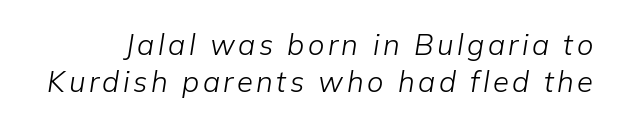
Q: Is the text bold? A: No.
Q: Is the text italic (slanted)? A: Yes, it leans right by about 9 degrees.
Q: Is the text underlined? A: No.
Q: Is the spacing between lines tight, normal or loose? A: Normal.
Q: Width (condensed, normal, or wide)? A: Normal.
Q: Stroke contrast? A: Low.
Q: x-height? A: Medium.
Q: Monospaced? A: No.
